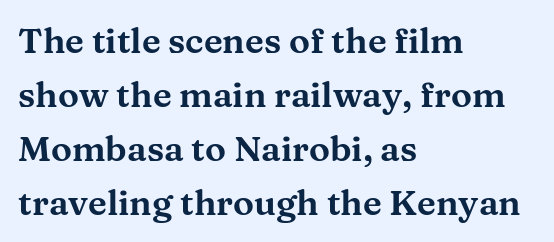
{"serif": "yes", "italic": "no", "width": "wide", "stroke_contrast": "medium", "x_height": "medium", "monospaced": "no", "underline": "no", "align": "left", "line_spacing": "normal", "line_spacing_ratio": 1.54, "letter_spacing": "normal", "letter_spacing_em": 0.0, "glyph_px": 35}
